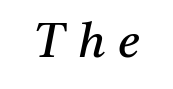
The image shows 48 px regular-weight serif type, italic (leaning right); set unusually wide letter spacing (+0.27 em), not underlined; medium stroke contrast and a medium x-height.
